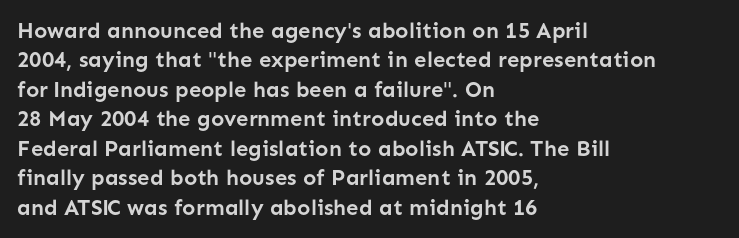
The vertical gap from one line to the next is medium. The rendering uses a bold face; every stroke is thick and dark. When letters stand straight like this, we call the style roman or upright. A typesetter would call this zero additional tracking.
